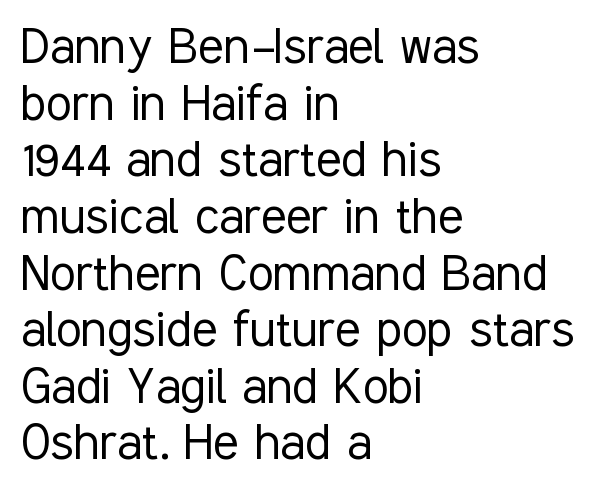
Q: Is the text bold? A: No.
Q: Is the text italic (slanted)? A: No, it is upright.
Q: Is the typeface a serif or a sans-serif typeface? A: Sans-serif.
Q: Is the text underlined? A: No.
Q: How is the paragraph aligned? A: Left-aligned.
Q: Is the spacing between letters normal or unusually wide? A: Normal.
Q: Is the spacing between lines tight, normal or loose? A: Tight.
Q: Width (condensed, normal, or wide)? A: Condensed.
Q: Stroke contrast? A: Low.
Q: x-height? A: Medium.
Q: Monospaced? A: No.
